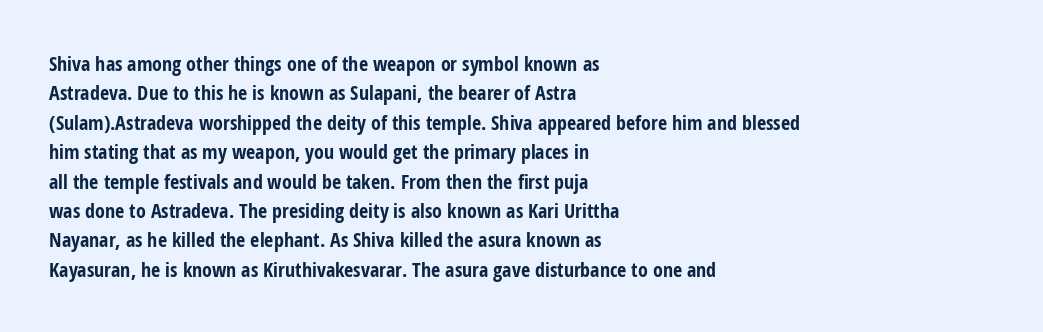
{"italic": "no", "bold": "yes", "underline": "no", "align": "left", "line_spacing": "normal", "line_spacing_ratio": 1.47, "letter_spacing": "normal", "letter_spacing_em": 0.0, "glyph_px": 20}
